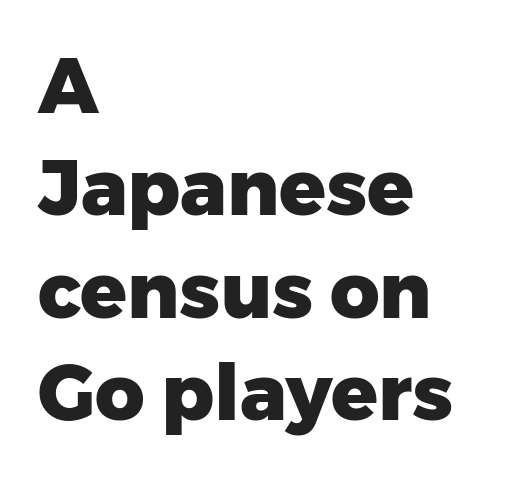
{"serif": "no", "italic": "no", "bold": "yes", "weight": "heavy", "width": "normal", "stroke_contrast": "low", "x_height": "medium", "monospaced": "no", "underline": "no", "align": "left", "line_spacing": "normal", "line_spacing_ratio": 1.33, "letter_spacing": "normal", "letter_spacing_em": 0.0, "glyph_px": 77}
